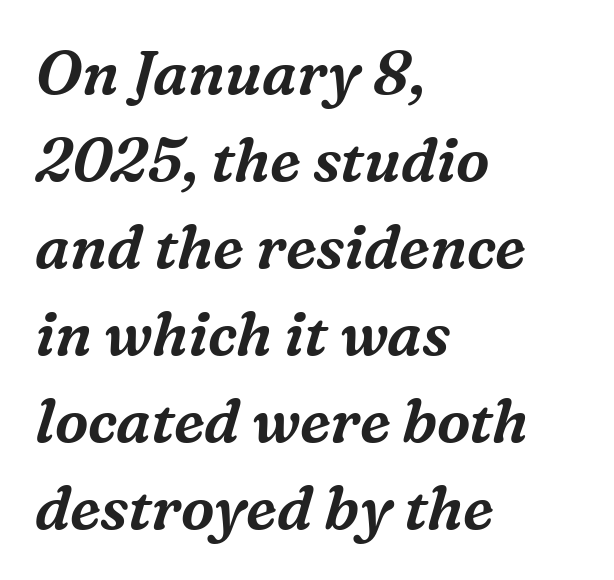
Q: Is the text italic (slanted)? A: Yes, it leans right by about 16 degrees.
Q: Is the typeface a serif or a sans-serif typeface? A: Serif.
Q: Is the text underlined? A: No.
Q: How is the paragraph aligned? A: Left-aligned.
Q: Is the spacing between letters normal or unusually wide? A: Normal.
Q: Is the spacing between lines tight, normal or loose? A: Normal.
Q: Width (condensed, normal, or wide)? A: Normal.
Q: Stroke contrast? A: Medium.
Q: x-height? A: Medium.
Q: Monospaced? A: No.
